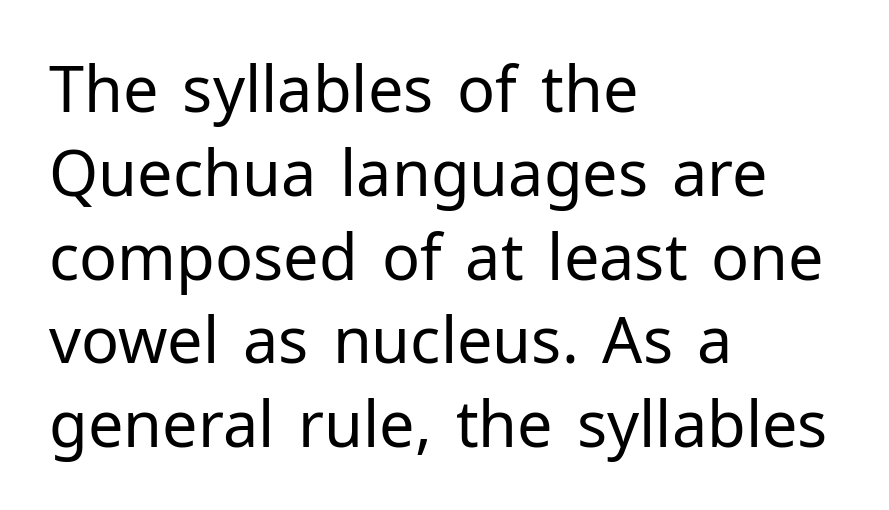
{"serif": "no", "italic": "no", "bold": "no", "weight": "regular", "width": "normal", "stroke_contrast": "low", "x_height": "medium", "monospaced": "no", "underline": "no", "align": "left", "line_spacing": "normal", "line_spacing_ratio": 1.33, "letter_spacing": "normal", "letter_spacing_em": 0.0, "glyph_px": 63}
